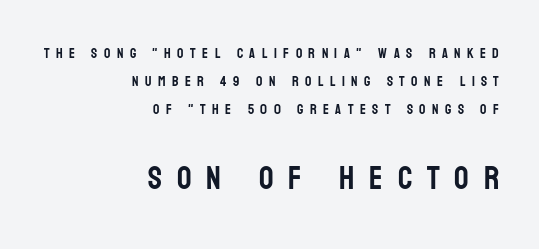
The image shows 32 px condensed sans-serif type, upright; set right-aligned, loose line spacing (1.99x), unusually wide letter spacing (+0.46 em), not underlined; the second (bottom) block is 2.29x larger; low stroke contrast and a large x-height.
